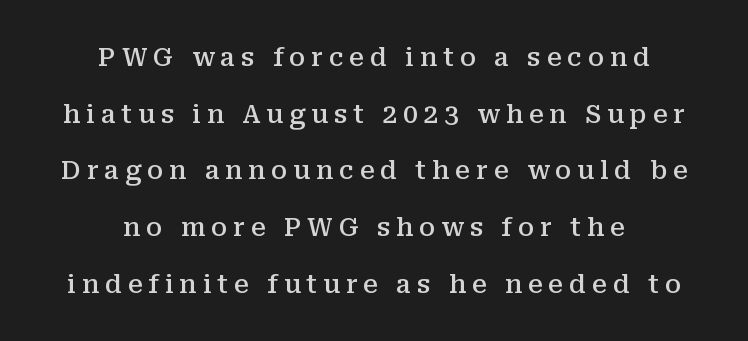
The image shows 26 px text type, upright; set centered, loose line spacing (2.18x), unusually wide letter spacing (+0.23 em), not underlined.
